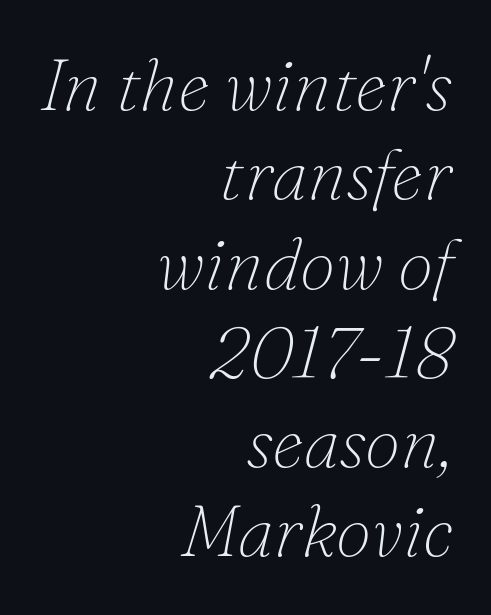
The type is set solid horizontally, with unmodified tracking. Weight: regular or lighter. Is this a fixed-width face? No — the glyphs have proportional, varying widths. Each line ends at the same right margin while the left side varies. Note: serifs present on the glyphs.
